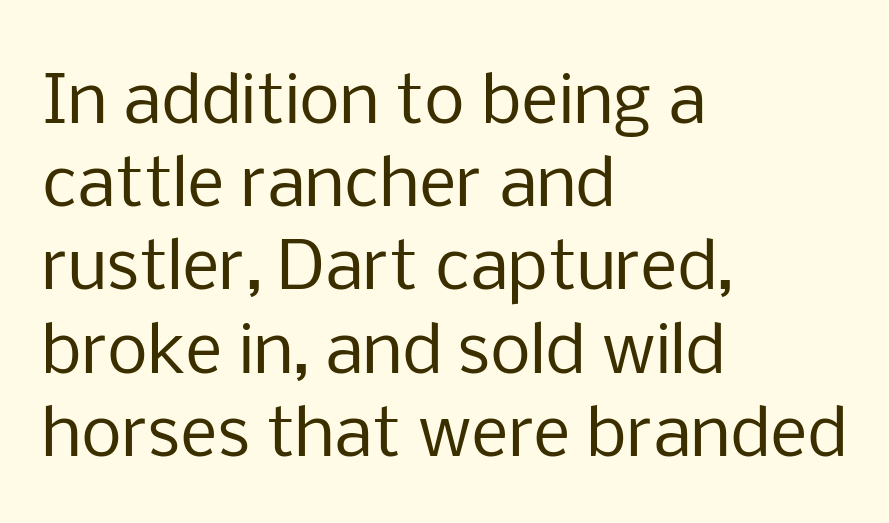
Q: Is the text bold? A: No.
Q: Is the text italic (slanted)? A: No, it is upright.
Q: Is the typeface a serif or a sans-serif typeface? A: Sans-serif.
Q: Is the text underlined? A: No.
Q: How is the paragraph aligned? A: Left-aligned.
Q: Is the spacing between letters normal or unusually wide? A: Normal.
Q: Is the spacing between lines tight, normal or loose? A: Normal.
Q: Width (condensed, normal, or wide)? A: Normal.
Q: Stroke contrast? A: Low.
Q: x-height? A: Medium.
Q: Monospaced? A: No.
